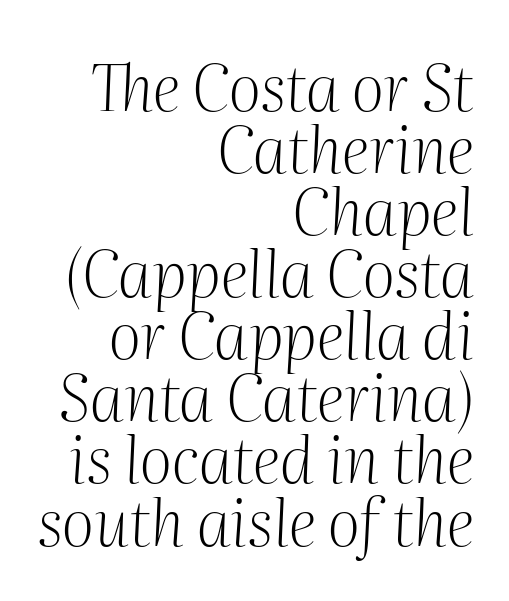
Q: Is the text bold? A: No.
Q: Is the text italic (slanted)? A: Yes, it leans right by about 2 degrees.
Q: Is the typeface a serif or a sans-serif typeface? A: Serif.
Q: Is the text underlined? A: No.
Q: How is the paragraph aligned? A: Right-aligned.
Q: Is the spacing between letters normal or unusually wide? A: Normal.
Q: Is the spacing between lines tight, normal or loose? A: Tight.
Q: Width (condensed, normal, or wide)? A: Normal.
Q: Stroke contrast? A: Medium.
Q: x-height? A: Medium.
Q: Monospaced? A: No.
